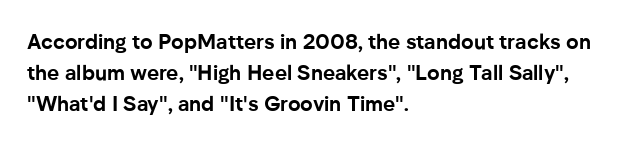
{"italic": "no", "bold": "yes", "underline": "no", "align": "left", "line_spacing": "normal", "line_spacing_ratio": 1.47, "letter_spacing": "normal", "letter_spacing_em": 0.0, "glyph_px": 21}
